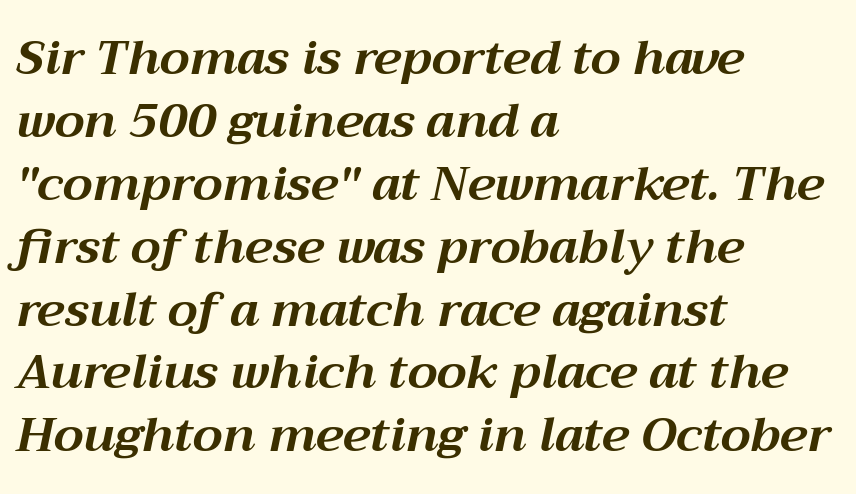
Q: Is the text bold? A: Yes.
Q: Is the text italic (slanted)? A: Yes, it leans right by about 12 degrees.
Q: Is the text underlined? A: No.
Q: How is the paragraph aligned? A: Left-aligned.
Q: Is the spacing between letters normal or unusually wide? A: Normal.
Q: Is the spacing between lines tight, normal or loose? A: Normal.
Q: Width (condensed, normal, or wide)? A: Normal.
Q: Stroke contrast? A: Medium.
Q: x-height? A: Medium.
Q: Monospaced? A: No.
